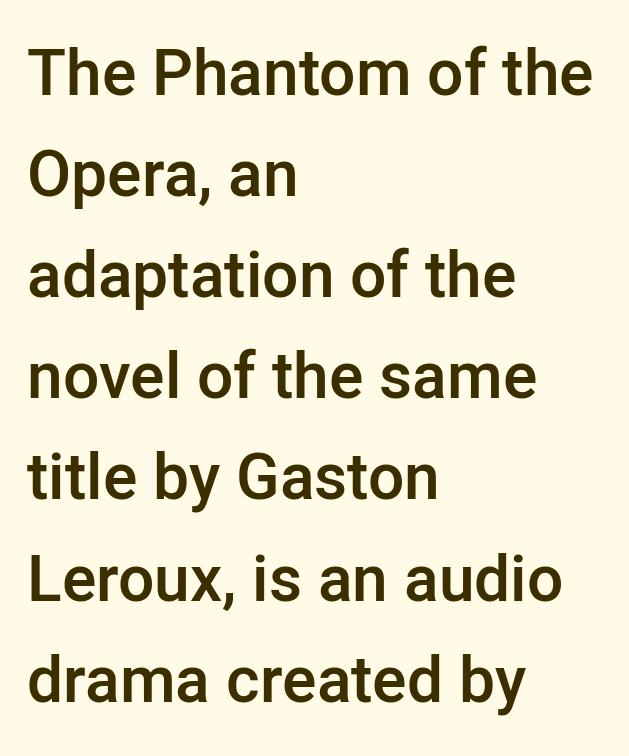
The image shows 64 px semibold sans-serif type, upright; set left-aligned, normal line spacing (1.58x), normal letter spacing, not underlined; low stroke contrast and a medium x-height.
